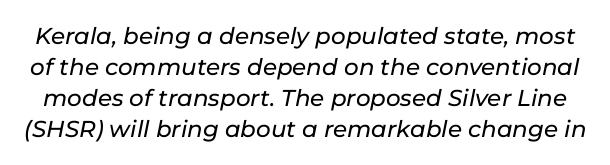
Q: Is the text italic (slanted)? A: Yes, it leans right by about 11 degrees.
Q: Is the text underlined? A: No.
Q: Is the spacing between letters normal or unusually wide? A: Normal.
Q: Is the spacing between lines tight, normal or loose? A: Normal.
